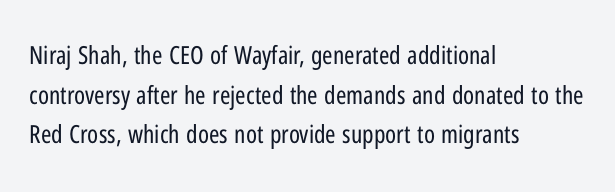
Q: Is the text bold? A: No.
Q: Is the text italic (slanted)? A: No, it is upright.
Q: Is the text underlined? A: No.
Q: How is the paragraph aligned? A: Left-aligned.
Q: Is the spacing between letters normal or unusually wide? A: Normal.
Q: Is the spacing between lines tight, normal or loose? A: Normal.
